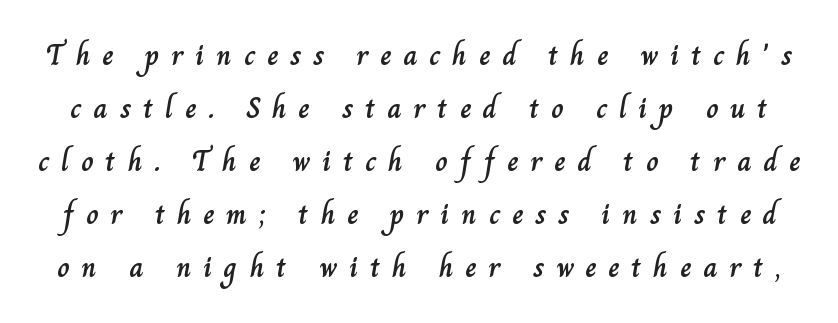
Is this a fixed-width face? No — the glyphs have proportional, varying widths. Words float on clear page, feet unadorned. The rendering inserts visible extra space after every character.
